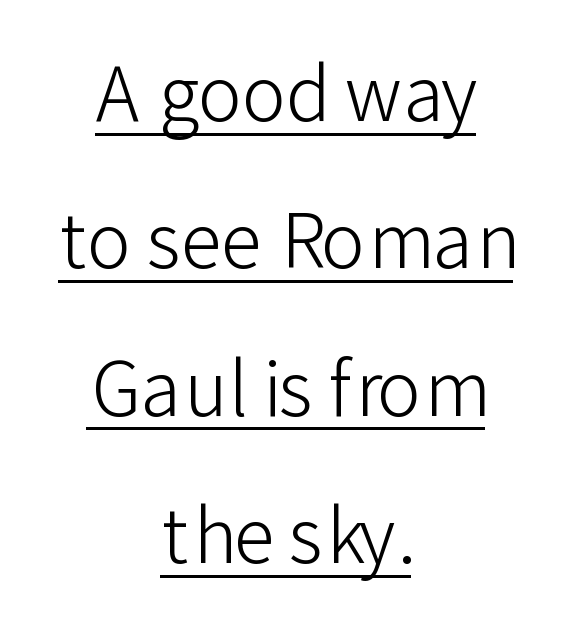
{"serif": "no", "italic": "no", "bold": "no", "weight": "light", "width": "normal", "stroke_contrast": "low", "x_height": "medium", "monospaced": "no", "underline": "yes", "align": "center", "line_spacing": "loose", "line_spacing_ratio": 1.99, "letter_spacing": "normal", "letter_spacing_em": 0.0, "glyph_px": 74}
